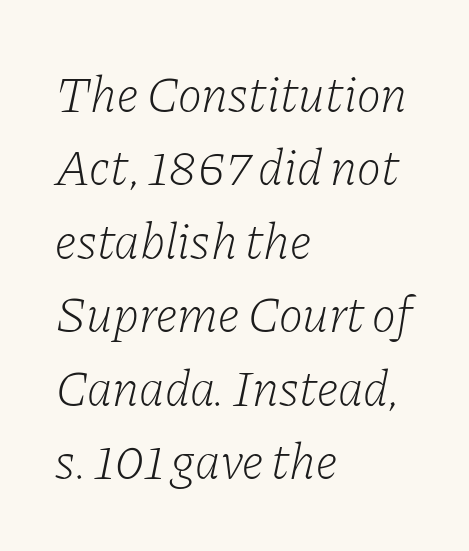
{"serif": "yes", "italic": "yes", "lean": "right", "slant_degrees": 11, "bold": "no", "weight": "light", "width": "normal", "stroke_contrast": "low", "x_height": "medium", "monospaced": "no", "underline": "no", "align": "left", "line_spacing": "normal", "line_spacing_ratio": 1.44, "letter_spacing": "normal", "letter_spacing_em": 0.0, "glyph_px": 51}
